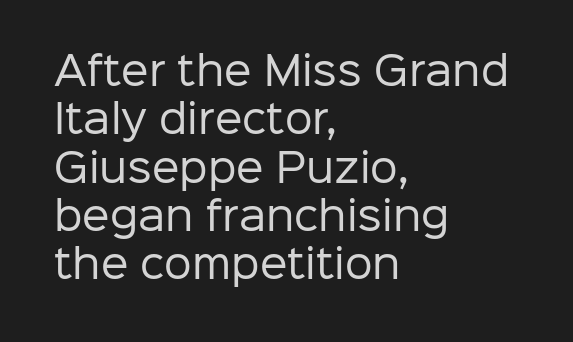
The image shows 39 px regular-weight sans-serif type, upright; set left-aligned, line spacing 1.24x, normal letter spacing, not underlined; low stroke contrast and a medium x-height.
